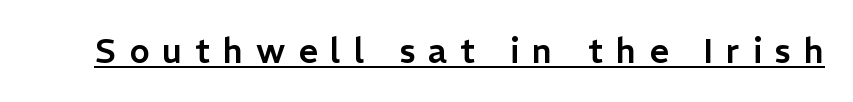
Q: Is the text italic (slanted)? A: No, it is upright.
Q: Is the typeface a serif or a sans-serif typeface? A: Sans-serif.
Q: Is the text underlined? A: Yes.
Q: Is the spacing between letters normal or unusually wide? A: Unusually wide.
Q: Width (condensed, normal, or wide)? A: Normal.
Q: Stroke contrast? A: Low.
Q: x-height? A: Medium.
Q: Monospaced? A: No.
